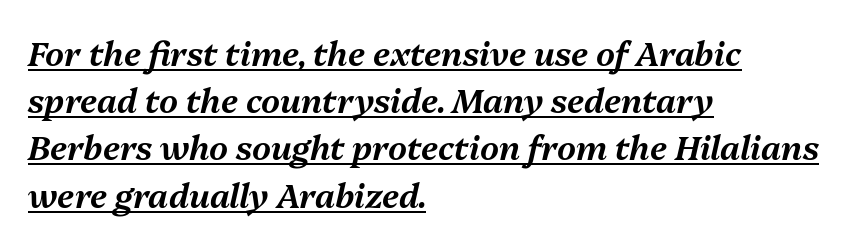
{"italic": "yes", "lean": "right", "slant_degrees": 13, "width": "normal", "stroke_contrast": "medium", "x_height": "medium", "monospaced": "no", "underline": "yes", "align": "left", "line_spacing": "normal", "line_spacing_ratio": 1.43, "letter_spacing": "normal", "letter_spacing_em": 0.0, "glyph_px": 33}
